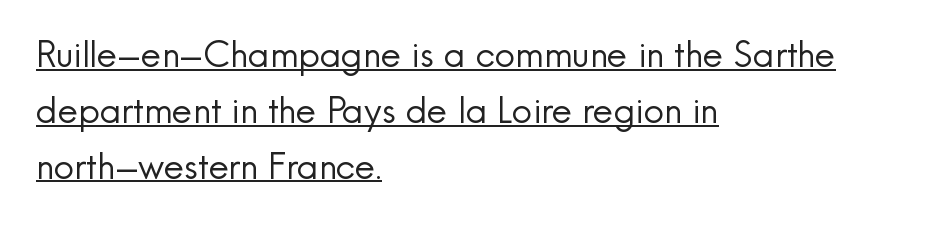
{"serif": "no", "italic": "no", "bold": "no", "weight": "regular", "width": "normal", "x_height": "small", "monospaced": "no", "underline": "yes", "align": "left", "line_spacing": "normal", "line_spacing_ratio": 1.55, "letter_spacing": "normal", "letter_spacing_em": 0.0, "glyph_px": 36}
